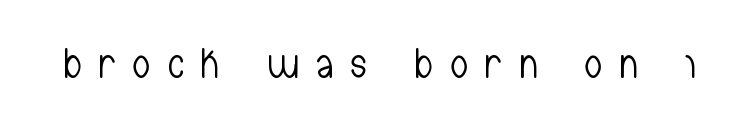
Type without underlining. Summary of weight: not heavy and not bold. These lines were composed using upright roman letters. Varying glyph widths throughout — classic text-font behaviour.
